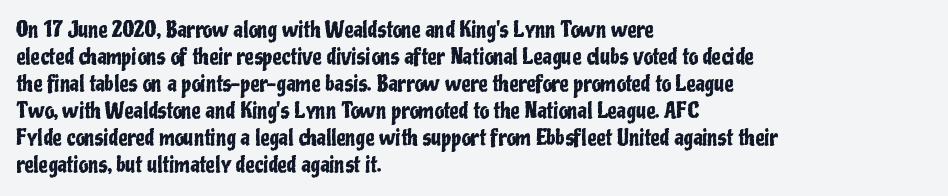
Q: Is the text italic (slanted)? A: No, it is upright.
Q: Is the text underlined? A: No.
Q: How is the paragraph aligned? A: Left-aligned.
Q: Is the spacing between letters normal or unusually wide? A: Normal.
Q: Is the spacing between lines tight, normal or loose? A: Normal.
